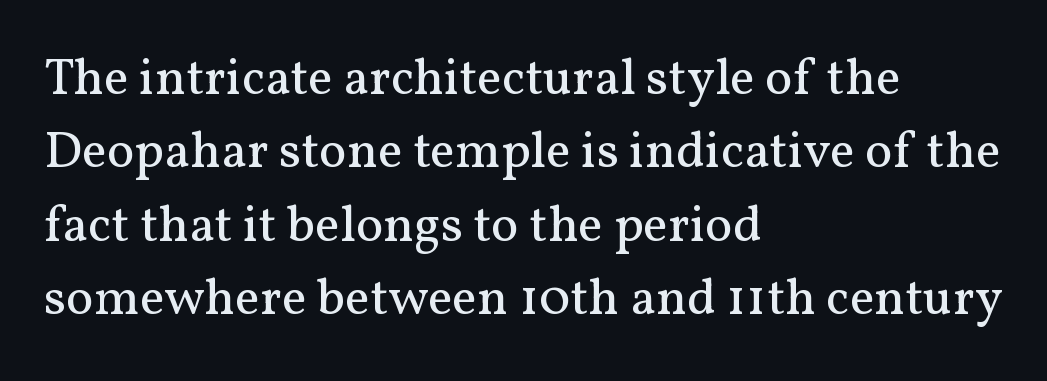
Q: Is the text bold? A: No.
Q: Is the text italic (slanted)? A: No, it is upright.
Q: Is the typeface a serif or a sans-serif typeface? A: Serif.
Q: Is the text underlined? A: No.
Q: How is the paragraph aligned? A: Left-aligned.
Q: Is the spacing between letters normal or unusually wide? A: Normal.
Q: Is the spacing between lines tight, normal or loose? A: Normal.
Q: Width (condensed, normal, or wide)? A: Normal.
Q: Stroke contrast? A: Medium.
Q: x-height? A: Medium.
Q: Monospaced? A: No.
